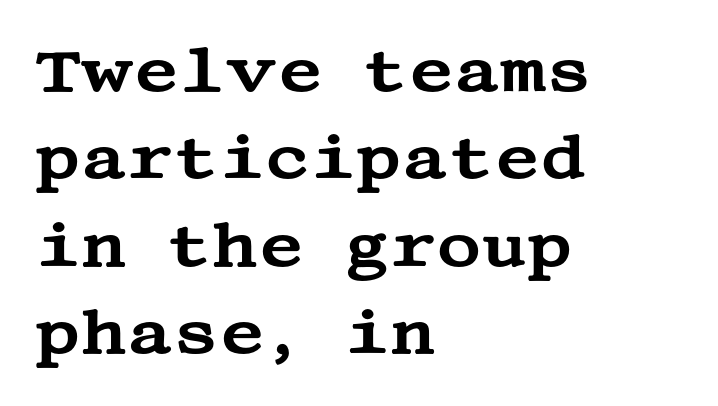
The image shows 62 px wide serif type, upright; set left-aligned, normal line spacing (1.41x), normal letter spacing, not underlined; medium stroke contrast and a large x-height.
